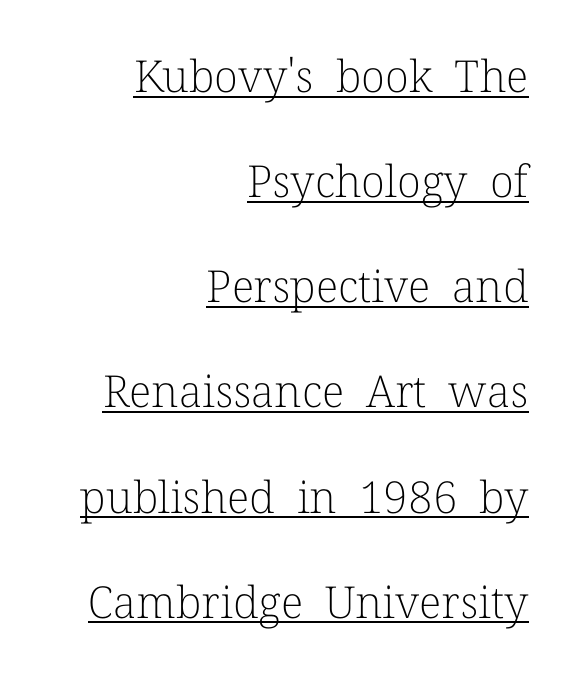
Visually the block forms a straight wall on the right and a jagged coastline on the left. What stands out about the letter spacing? Nothing — it is the standard amount. This reads as an unemphasized weight, regular at the heaviest. The typeface chosen for these lines features serifs. Do the characters align in a grid? No, the font is proportional.
